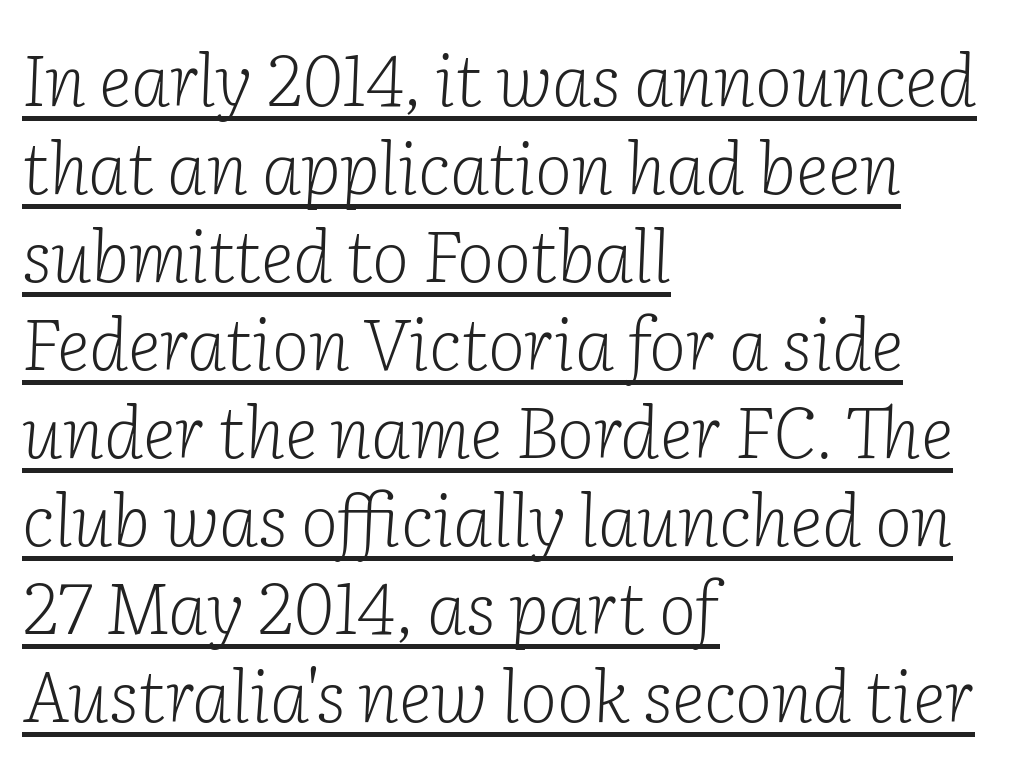
The glyphs are accompanied by a horizontal stroke just below them. The text carries the slant typical of an italic or oblique font. No chunkiness to these letters — they're not bold. The lines in this sample share a left origin and differ only in where they stop. Each letter keeps its own natural width here, so spacing adapts to shape. Look at the tracking — it's just the regular setting, nothing added.
